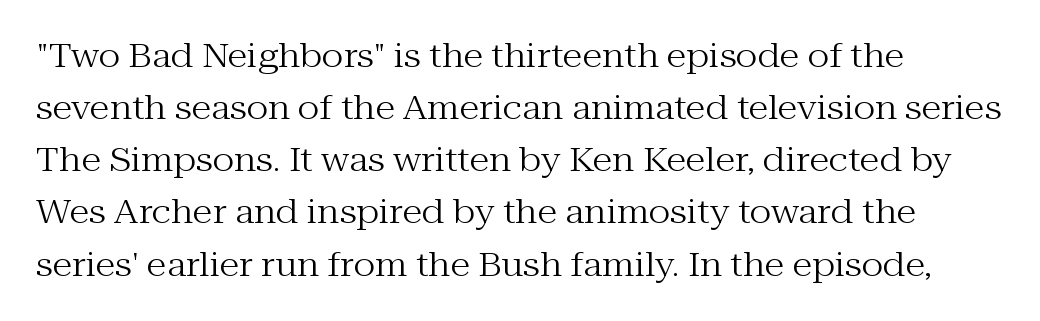
Q: Is the text bold? A: No.
Q: Is the text italic (slanted)? A: No, it is upright.
Q: Is the typeface a serif or a sans-serif typeface? A: Serif.
Q: Is the text underlined? A: No.
Q: How is the paragraph aligned? A: Left-aligned.
Q: Is the spacing between letters normal or unusually wide? A: Normal.
Q: Is the spacing between lines tight, normal or loose? A: Normal.
Q: Width (condensed, normal, or wide)? A: Normal.
Q: Stroke contrast? A: Medium.
Q: x-height? A: Medium.
Q: Monospaced? A: No.
